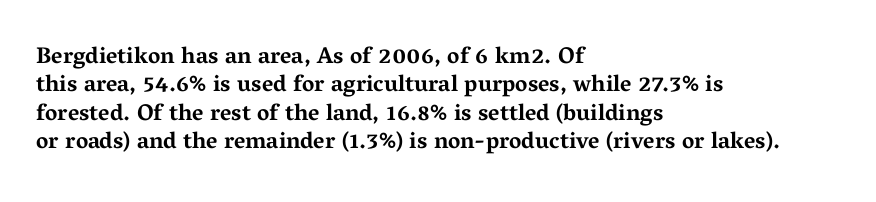
Q: Is the text bold? A: Yes.
Q: Is the text italic (slanted)? A: No, it is upright.
Q: Is the text underlined? A: No.
Q: How is the paragraph aligned? A: Left-aligned.
Q: Is the spacing between letters normal or unusually wide? A: Normal.
